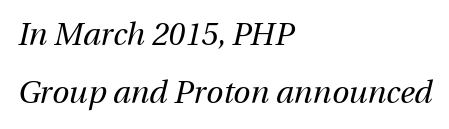
{"italic": "yes", "lean": "right", "slant_degrees": 12, "bold": "no", "weight": "regular", "width": "normal", "stroke_contrast": "medium", "x_height": "medium", "monospaced": "no", "underline": "no", "align": "left", "line_spacing_ratio": 1.88, "letter_spacing": "normal", "letter_spacing_em": 0.0, "glyph_px": 31}
